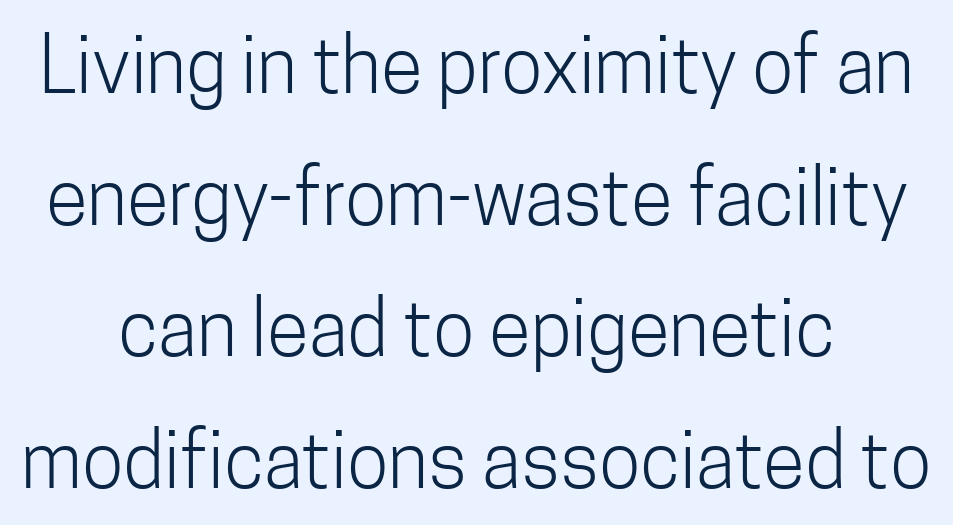
The image shows 77 px light, condensed sans-serif type, upright; set centered, line spacing 1.71x, normal letter spacing, not underlined; low stroke contrast and a medium x-height.
